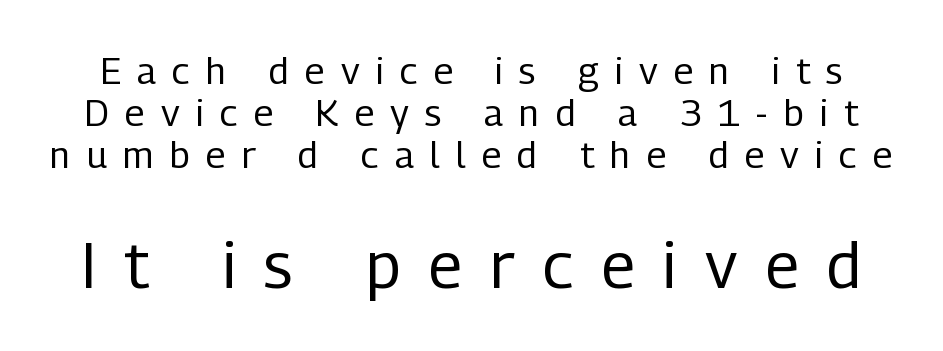
{"serif": "no", "italic": "no", "bold": "no", "weight": "regular", "width": "condensed", "stroke_contrast": "low", "x_height": "medium", "monospaced": "no", "underline": "no", "line_spacing": "tight", "line_spacing_ratio": 1.14, "letter_spacing": "wide", "letter_spacing_em": 0.44, "larger_block": "second", "size_ratio": 1.73, "glyph_px": 64}
